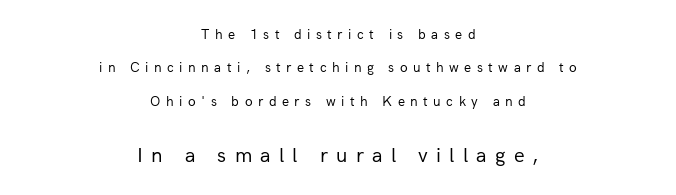
{"italic": "no", "bold": "no", "underline": "no", "align": "center", "line_spacing": "loose", "line_spacing_ratio": 2.38, "letter_spacing": "wide", "letter_spacing_em": 0.39, "larger_block": "second", "size_ratio": 1.5, "glyph_px": 21}
